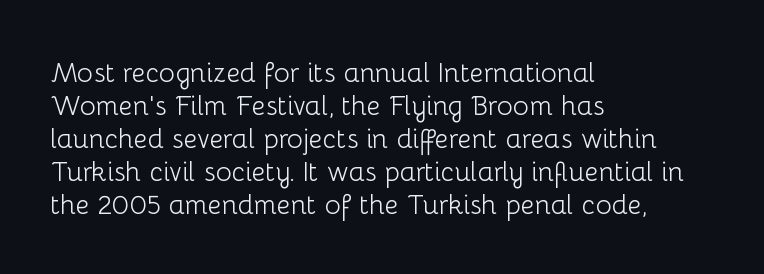
{"italic": "no", "bold": "no", "underline": "no", "align": "left", "line_spacing_ratio": 1.22, "letter_spacing": "normal", "letter_spacing_em": 0.0, "glyph_px": 27}
